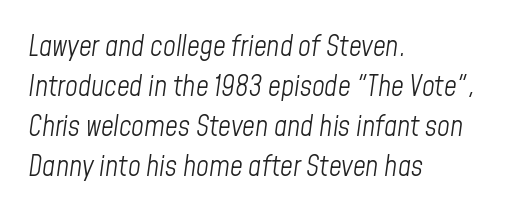
Q: Is the text bold? A: No.
Q: Is the text italic (slanted)? A: Yes, it leans right by about 8 degrees.
Q: Is the text underlined? A: No.
Q: How is the paragraph aligned? A: Left-aligned.
Q: Is the spacing between letters normal or unusually wide? A: Normal.
Q: Is the spacing between lines tight, normal or loose? A: Normal.
Q: Width (condensed, normal, or wide)? A: Condensed.
Q: Stroke contrast? A: Low.
Q: x-height? A: Medium.
Q: Monospaced? A: No.
